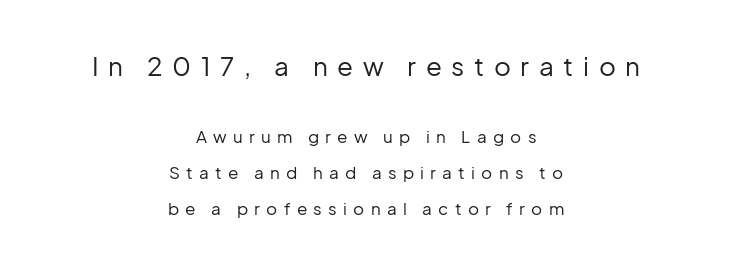
{"italic": "no", "bold": "no", "underline": "no", "align": "center", "line_spacing": "loose", "line_spacing_ratio": 2.12, "letter_spacing": "wide", "letter_spacing_em": 0.37, "larger_block": "first", "size_ratio": 1.53, "glyph_px": 26}
